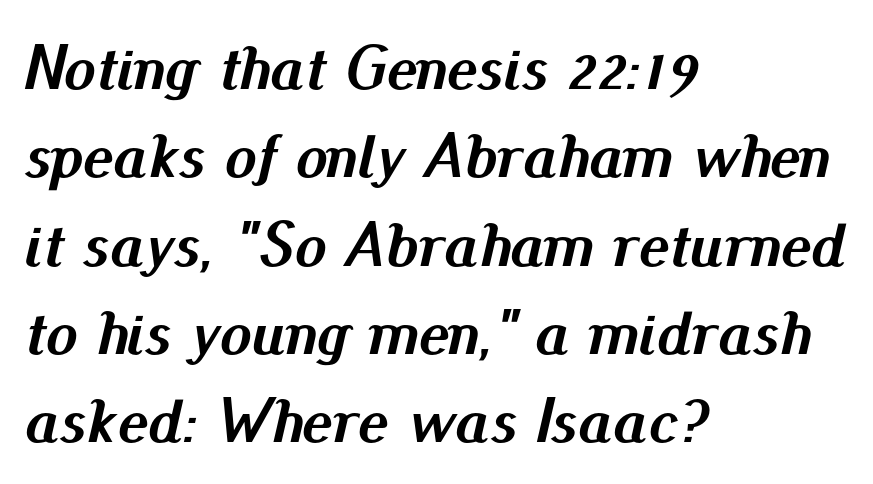
The rag falls on the right side of this text block. Looks like regular typesetting: each glyph gets only the width it needs. How heavy is the stroke? Heavy — this is a bold. The face used here has a pronounced slope to its letters. Students, observe: this is what conventionally led text looks like.
